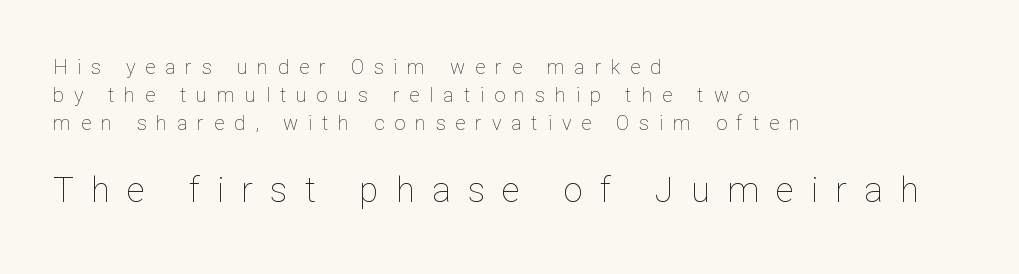
The image shows 35 px thin type, upright; set left-aligned, normal line spacing (1.41x), unusually wide letter spacing (+0.49 em), not underlined; the second (bottom) block is 1.75x larger; low stroke contrast and a medium x-height.
